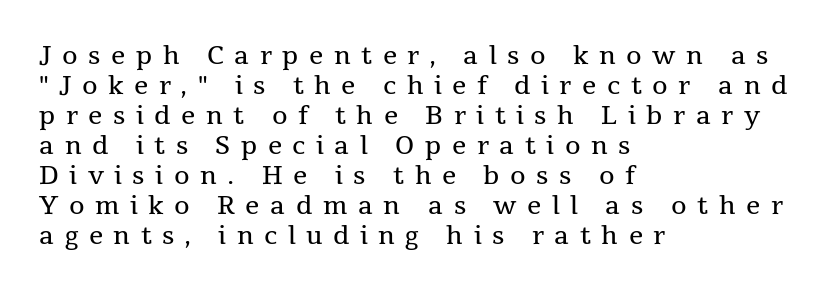
Q: Is the text bold? A: No.
Q: Is the text italic (slanted)? A: No, it is upright.
Q: Is the text underlined? A: No.
Q: How is the paragraph aligned? A: Left-aligned.
Q: Is the spacing between letters normal or unusually wide? A: Unusually wide.
